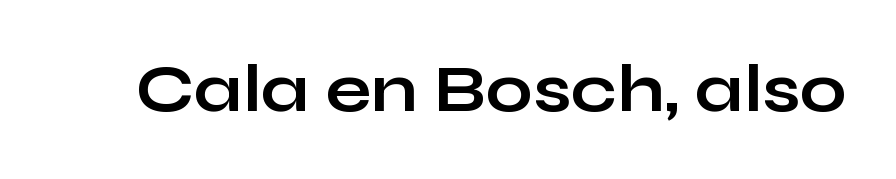
Typographic density is high because the face is bold. Short note: letters normally spaced. The lettering stays uniformly vertical, giving the passage a roman look. The passage shown is typed in a proportional face where columns would drift. This rendering employs a face without finishing strokes, i.e., a sans-serif. Letters rest on an invisible, unmarked baseline.
